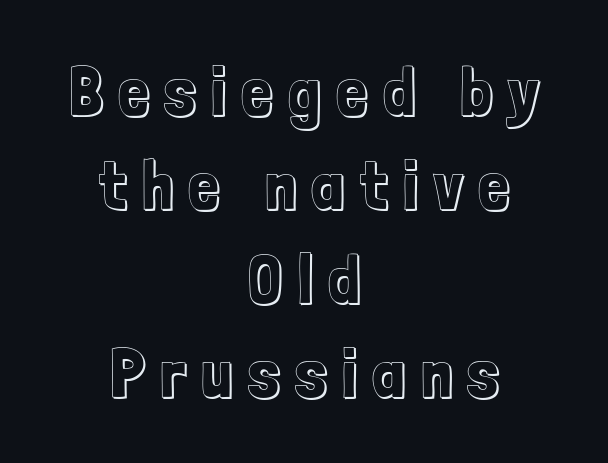
{"italic": "no", "width": "condensed", "x_height": "medium", "monospaced": "no", "underline": "no", "align": "center", "line_spacing": "normal", "line_spacing_ratio": 1.36, "letter_spacing": "wide", "letter_spacing_em": 0.23, "glyph_px": 69}
